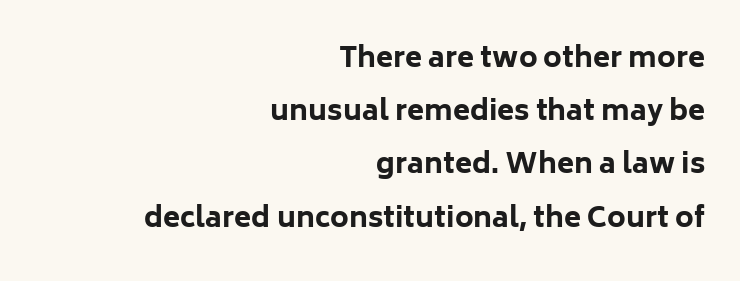
{"serif": "no", "italic": "no", "bold": "yes", "weight": "bold", "width": "normal", "stroke_contrast": "low", "x_height": "medium", "monospaced": "no", "underline": "no", "align": "right", "line_spacing": "loose", "line_spacing_ratio": 1.9, "letter_spacing": "normal", "letter_spacing_em": 0.0, "glyph_px": 28}
